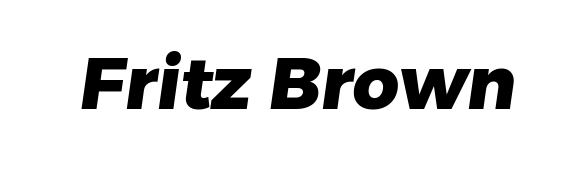
The typesetting leans heavy: a genuine bold. Is this a fixed-width face? No — the glyphs have proportional, varying widths. Descenders hang freely into open space. This sample uses a sans-serif face. The rendering keeps characters at their native spacing.
